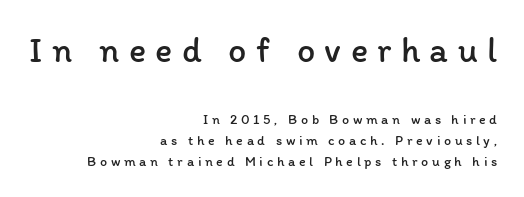
{"italic": "no", "bold": "no", "weight": "regular", "width": "normal", "stroke_contrast": "low", "x_height": "medium", "monospaced": "no", "underline": "no", "align": "right", "line_spacing": "normal", "line_spacing_ratio": 1.5, "letter_spacing": "wide", "letter_spacing_em": 0.26, "larger_block": "first", "size_ratio": 2.57, "glyph_px": 36}
